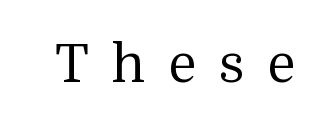
{"serif": "yes", "italic": "no", "bold": "no", "weight": "regular", "width": "normal", "stroke_contrast": "medium", "x_height": "medium", "monospaced": "no", "underline": "no", "letter_spacing": "wide", "letter_spacing_em": 0.42, "glyph_px": 53}
